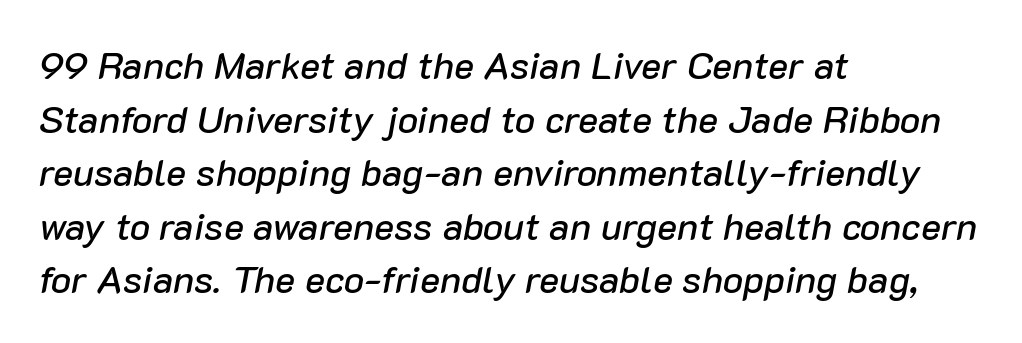
The image shows 38 px text type, italic (leaning right); set left-aligned, normal line spacing (1.41x), normal letter spacing, not underlined; low stroke contrast and a medium x-height.
